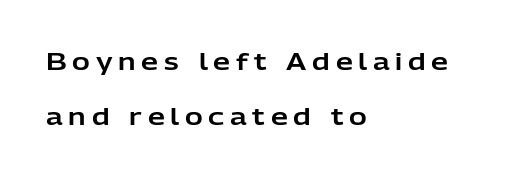
Q: Is the text italic (slanted)? A: No, it is upright.
Q: Is the text underlined? A: No.
Q: How is the paragraph aligned? A: Left-aligned.
Q: Is the spacing between letters normal or unusually wide? A: Unusually wide.
Q: Is the spacing between lines tight, normal or loose? A: Loose.
